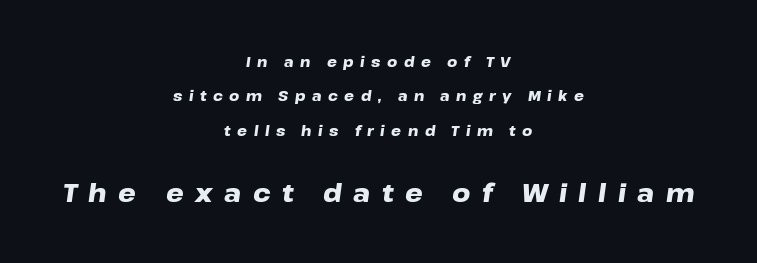
The image shows 25 px bold type, italic (leaning right); set centered, loose line spacing (2.46x), unusually wide letter spacing (+0.46 em), not underlined; the second (bottom) block is 1.79x larger.
